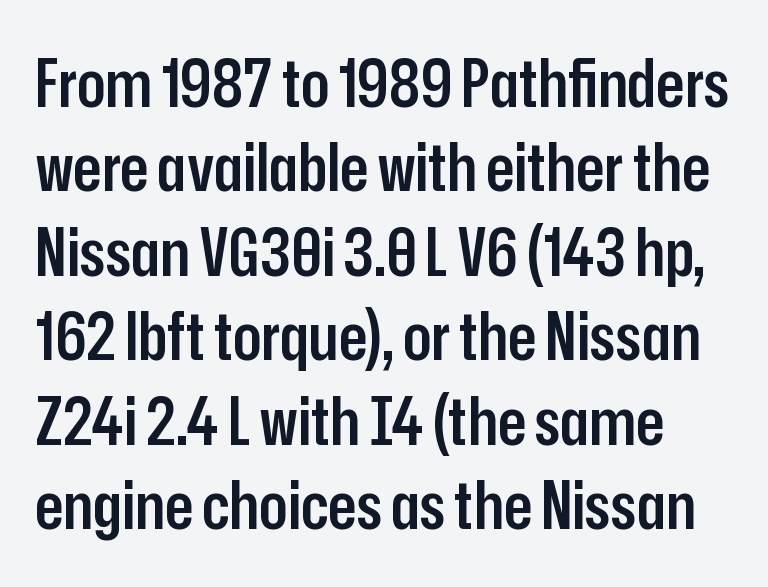
The image shows 66 px semibold, condensed sans-serif type, upright; set normal line spacing (1.28x), normal letter spacing, not underlined; low stroke contrast and a medium x-height.
